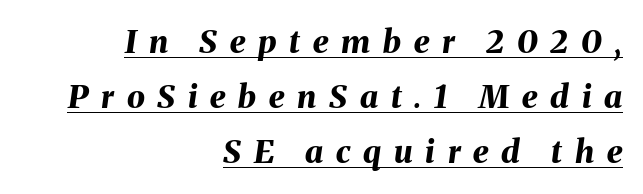
The image shows 32 px bold type, italic (leaning right); set right-aligned, line spacing 1.72x, unusually wide letter spacing (+0.4 em), underlined; medium stroke contrast and a medium x-height.
